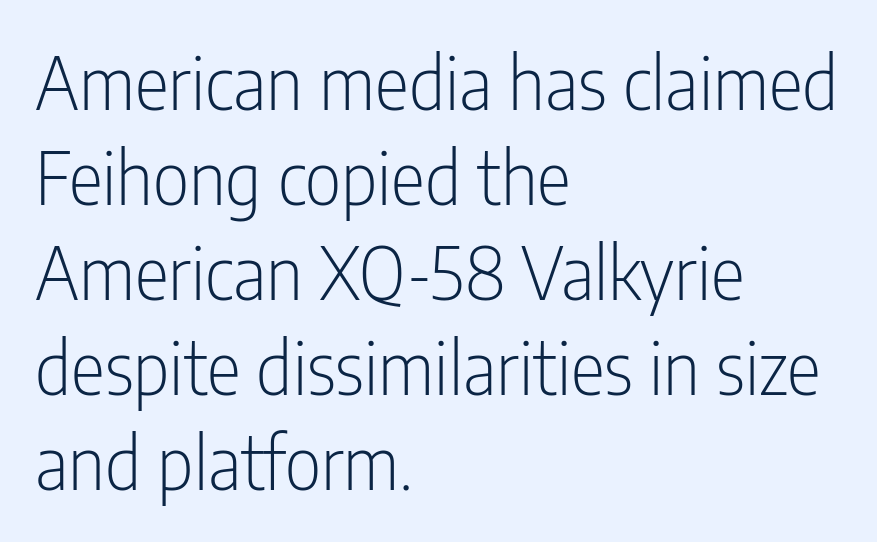
The type is set solid horizontally, with unmodified tracking. This reads as an unemphasized weight, regular at the heaviest. Character widths vary here, with narrow letters taking less room than wide ones. Descender tails drop into unmarked territory. Reading down the column, the eye jumps a familiar distance to each next line. Nothing sits at the stroke ends, so this counts as sans-serif.
